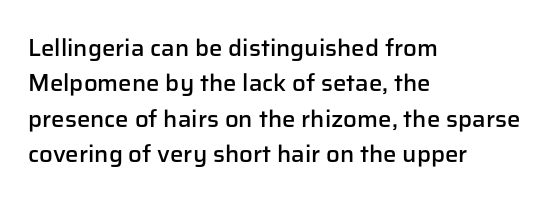
{"italic": "no", "bold": "semi", "underline": "no", "align": "left", "line_spacing": "normal", "line_spacing_ratio": 1.47, "letter_spacing": "normal", "letter_spacing_em": 0.0, "glyph_px": 24}
